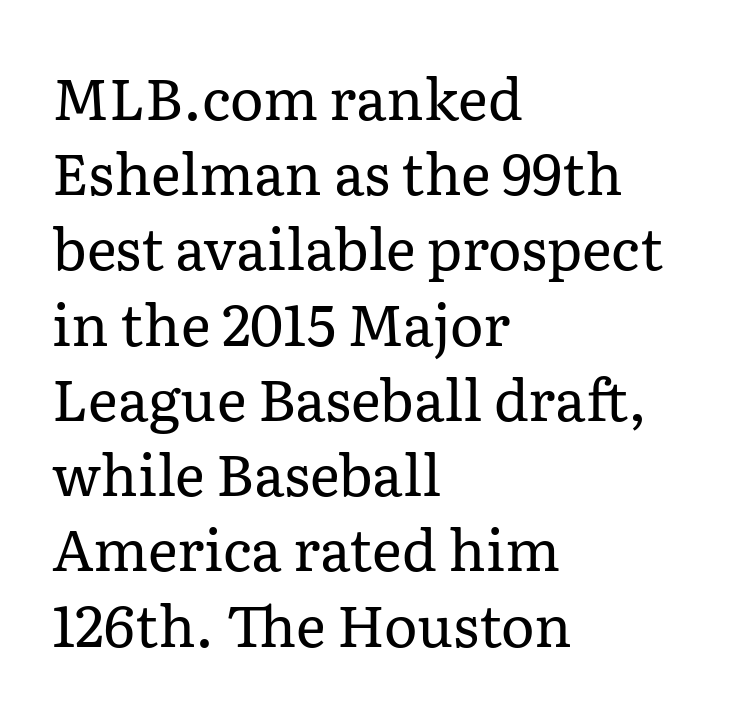
Q: Is the text bold? A: No.
Q: Is the text italic (slanted)? A: No, it is upright.
Q: Is the typeface a serif or a sans-serif typeface? A: Serif.
Q: Is the text underlined? A: No.
Q: How is the paragraph aligned? A: Left-aligned.
Q: Is the spacing between letters normal or unusually wide? A: Normal.
Q: Is the spacing between lines tight, normal or loose? A: Normal.
Q: Width (condensed, normal, or wide)? A: Normal.
Q: Stroke contrast? A: Low.
Q: x-height? A: Medium.
Q: Monospaced? A: No.
